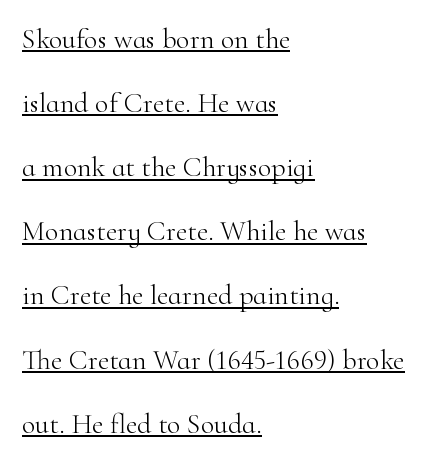
The image shows 28 px light serif type, upright; set left-aligned, loose line spacing (2.29x), normal letter spacing, underlined; high stroke contrast and a small x-height.
